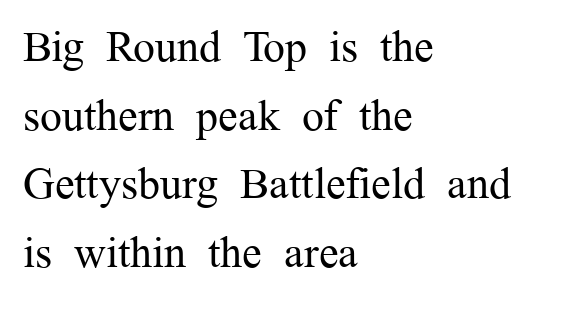
In terms of leading, this rendering sits right in the middle. Casual observation: everything's shoved over to the left. A bare baseline throughout the passage. The rendering uses natural spacing where letterforms have individual widths. Caption: standard tracking, unaltered.
